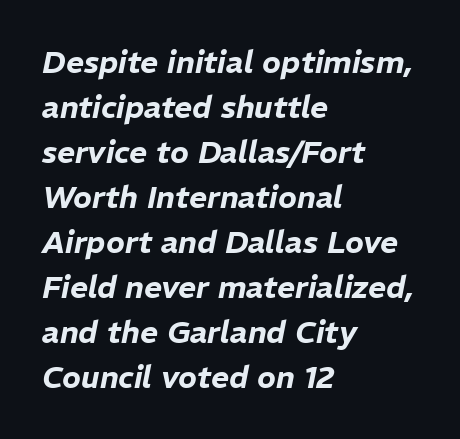
Q: Is the text italic (slanted)? A: Yes, it leans right by about 11 degrees.
Q: Is the text underlined? A: No.
Q: How is the paragraph aligned? A: Left-aligned.
Q: Is the spacing between letters normal or unusually wide? A: Normal.
Q: Is the spacing between lines tight, normal or loose? A: Normal.
Q: Width (condensed, normal, or wide)? A: Normal.
Q: Stroke contrast? A: Low.
Q: x-height? A: Medium.
Q: Monospaced? A: No.
